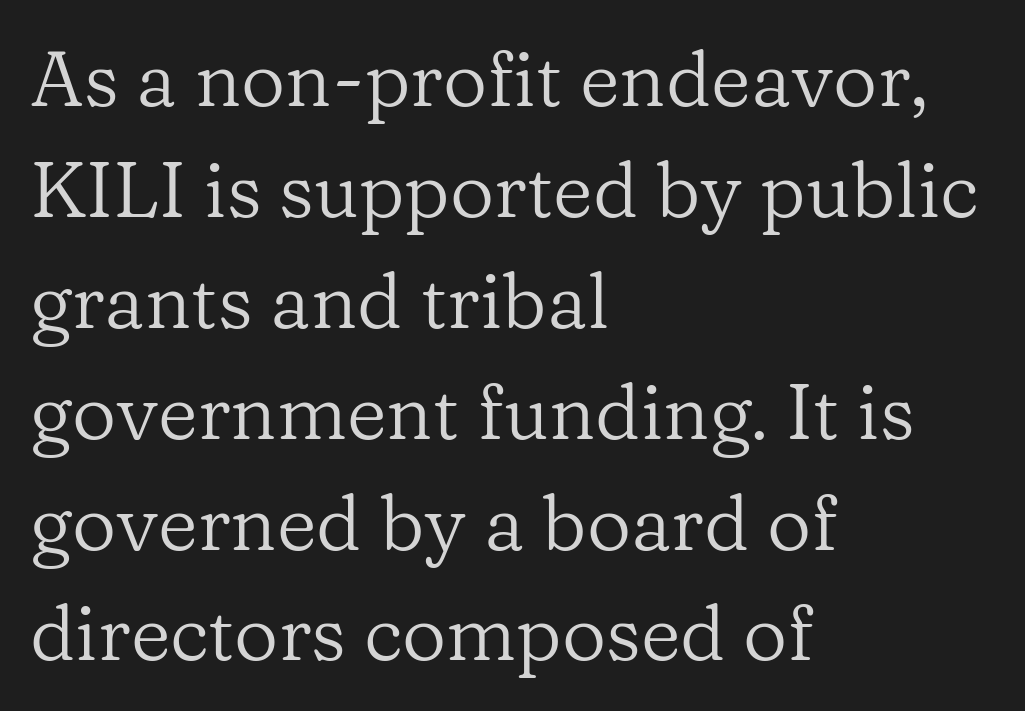
The image shows 77 px regular-weight serif type, upright; set left-aligned, normal line spacing (1.44x), normal letter spacing, not underlined; low stroke contrast and a medium x-height.
